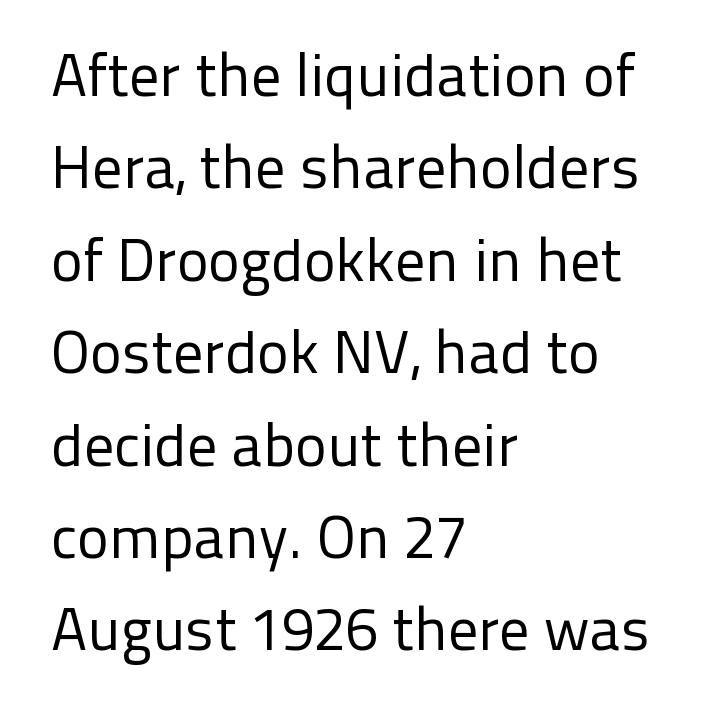
The image shows 60 px regular-weight sans-serif type, upright; set left-aligned, normal line spacing (1.54x), normal letter spacing, not underlined; low stroke contrast and a medium x-height.
